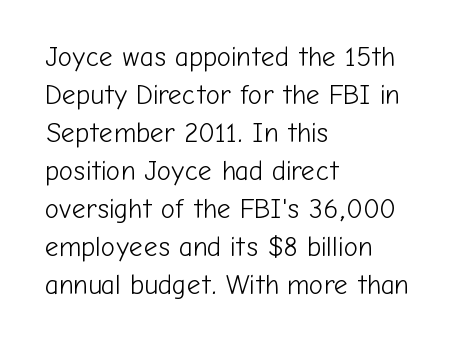
Q: Is the text bold? A: No.
Q: Is the text italic (slanted)? A: No, it is upright.
Q: Is the text underlined? A: No.
Q: How is the paragraph aligned? A: Left-aligned.
Q: Is the spacing between letters normal or unusually wide? A: Normal.
Q: Is the spacing between lines tight, normal or loose? A: Normal.
